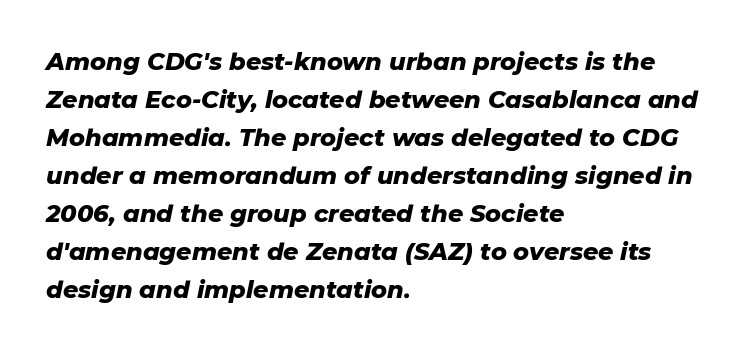
The image shows 24 px bold type, italic (leaning right); set left-aligned, normal line spacing (1.58x), normal letter spacing, not underlined.
